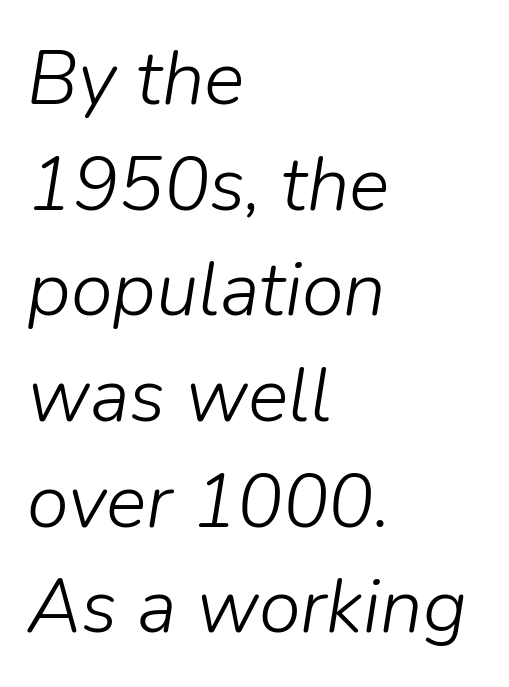
The image shows 76 px light type, italic (leaning right); set left-aligned, normal line spacing (1.39x), normal letter spacing, not underlined; low stroke contrast and a medium x-height.
